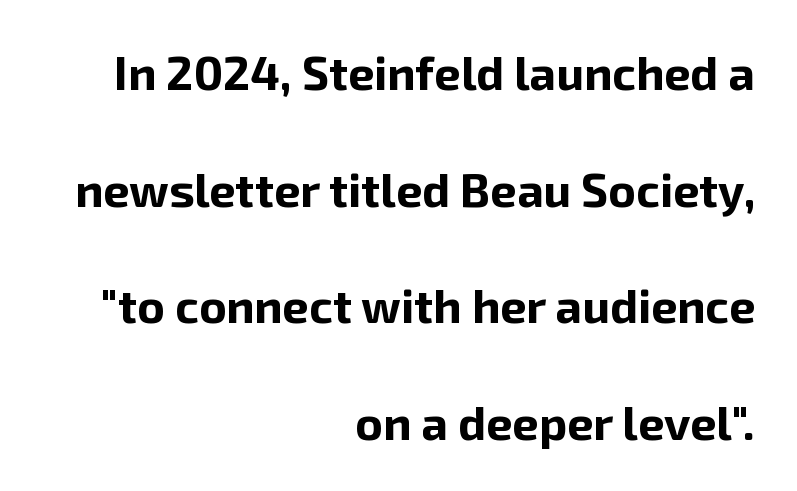
The type is set solid horizontally, with unmodified tracking. This block would shrink considerably if given ordinary leading; it's expanded now. Check under the words: just untouched page. Does the lettering tilt? It doesn't — this is upright. A typesetter would call this proportional, since set widths differ per character.
